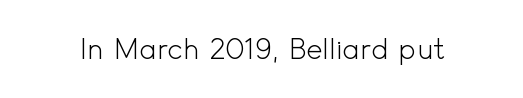
The space beneath each line is pristine and unruled. Glyph-to-glyph distance matches everyday printed text. Do the letters lean? They stand straight. The font family rendered here belongs to the sans-serif group. Think of a printed novel: that variable character pitch is what you see here. Letters have the restrained weight of plain body copy at most.
